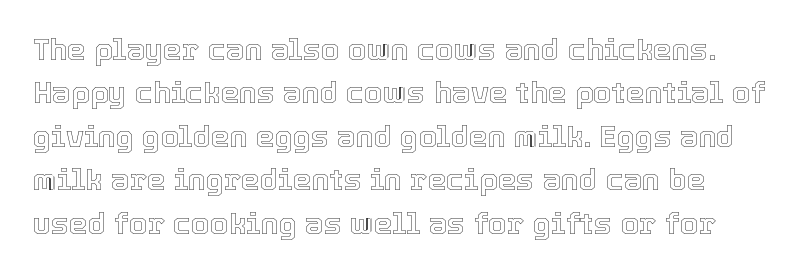
Decoration check: the copy has no underline. Each letter keeps its own natural width here, so spacing adapts to shape. Short note: letters normally spaced. Vertically, the passage feels balanced, rows spaced as you'd expect. A typesetter would mark this as roman, not italic.
